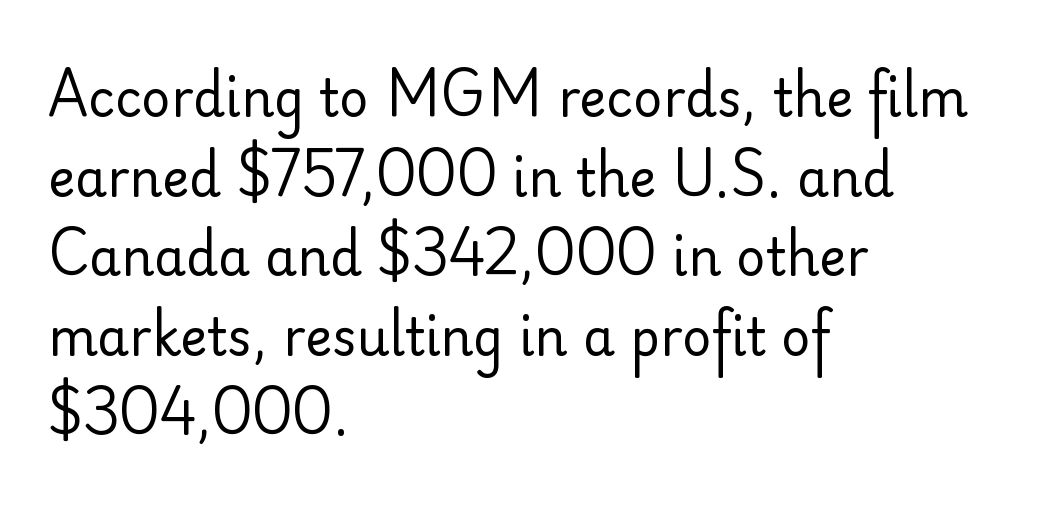
{"serif": "no", "italic": "no", "bold": "no", "weight": "regular", "width": "normal", "stroke_contrast": "low", "x_height": "small", "monospaced": "no", "underline": "no", "align": "left", "line_spacing": "normal", "line_spacing_ratio": 1.56, "letter_spacing": "normal", "letter_spacing_em": 0.0, "glyph_px": 51}
